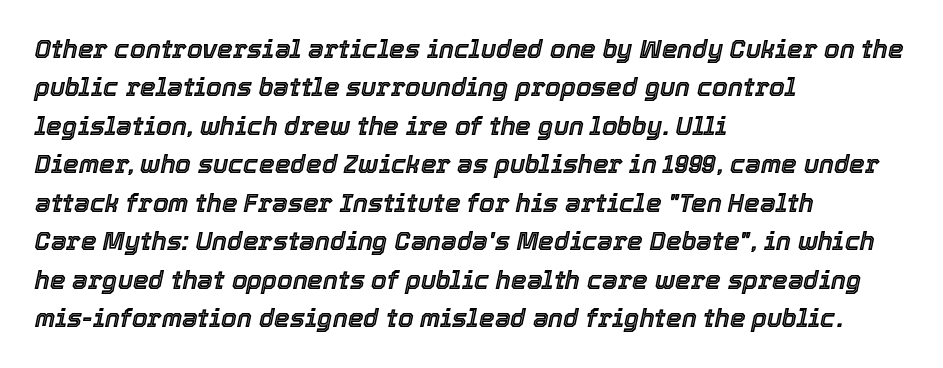
{"italic": "yes", "lean": "right", "slant_degrees": 12, "underline": "no", "align": "left", "line_spacing": "normal", "line_spacing_ratio": 1.54, "letter_spacing": "normal", "letter_spacing_em": 0.0, "glyph_px": 25}
